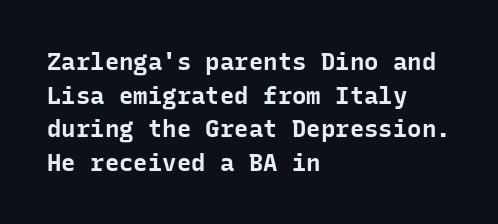
Any mark beneath the type? The region is blank. Regular leading. The face used here is rendered with its standard letterfit. These words are printed bold, with thick strokes throughout. Italic? Not at all — the glyphs are vertical. Left-aligned paragraph, ragged on the right.
